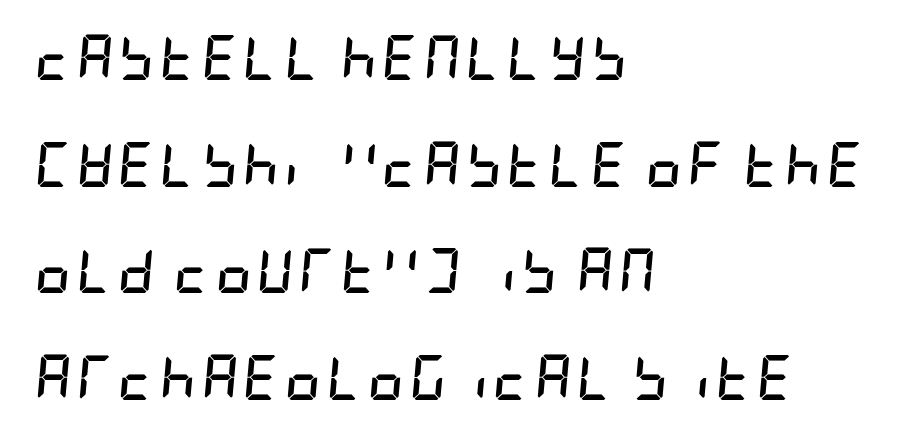
{"italic": "yes", "lean": "right", "slant_degrees": 5, "bold": "yes", "weight": "semibold", "width": "condensed", "stroke_contrast": "low", "x_height": "large", "underline": "no", "align": "left", "line_spacing": "loose", "line_spacing_ratio": 2.37, "glyph_px": 45}
